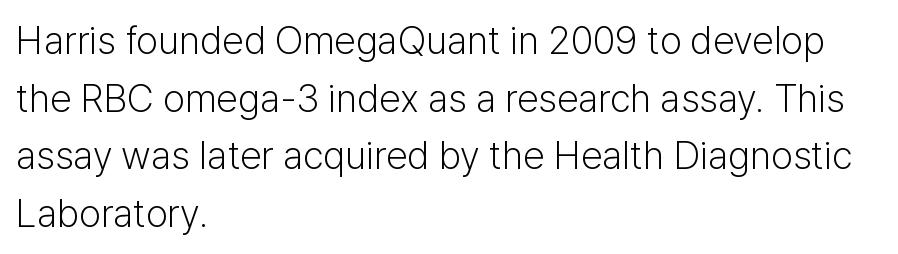
The strokes carry an ordinary text weight at most. Compared with a centered layout, this one pins lines to the left instead. Posture: upright roman. The type family on display is of the sans-serif kind.
